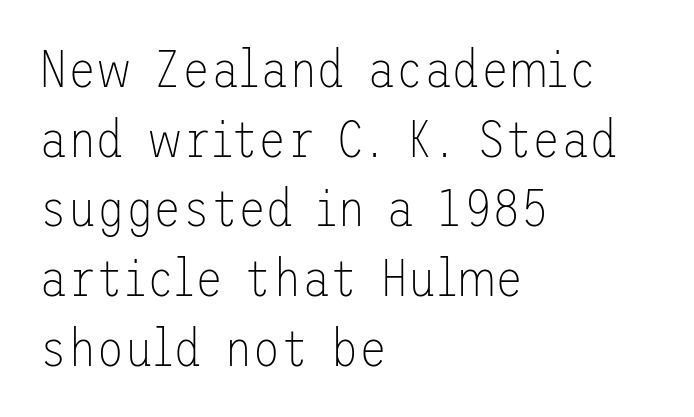
Q: Is the text bold? A: No.
Q: Is the text italic (slanted)? A: No, it is upright.
Q: Is the typeface a serif or a sans-serif typeface? A: Sans-serif.
Q: Is the text underlined? A: No.
Q: How is the paragraph aligned? A: Left-aligned.
Q: Is the spacing between letters normal or unusually wide? A: Normal.
Q: Is the spacing between lines tight, normal or loose? A: Normal.
Q: Width (condensed, normal, or wide)? A: Normal.
Q: Stroke contrast? A: Low.
Q: x-height? A: Medium.
